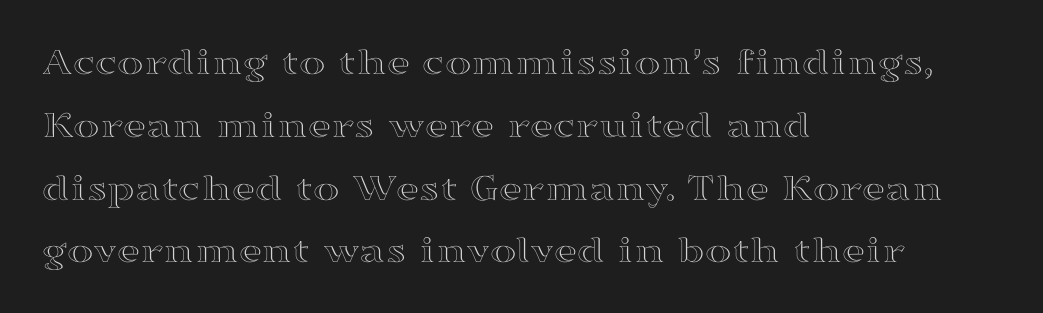
{"italic": "no", "width": "wide", "x_height": "medium", "monospaced": "no", "underline": "no", "align": "left", "line_spacing": "normal", "line_spacing_ratio": 1.57, "letter_spacing": "normal", "letter_spacing_em": 0.0, "glyph_px": 40}
